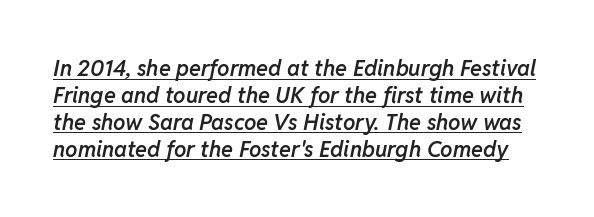
Q: Is the text bold? A: Semi-bold.
Q: Is the text italic (slanted)? A: Yes, it leans right by about 11 degrees.
Q: Is the text underlined? A: Yes.
Q: Is the spacing between letters normal or unusually wide? A: Normal.
